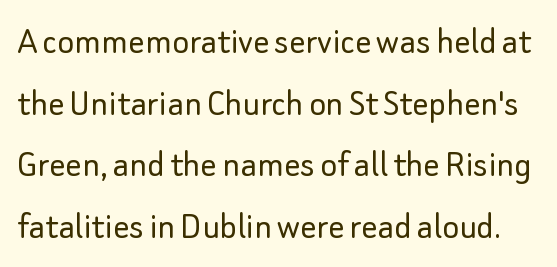
The image shows 40 px light sans-serif type, upright; set normal line spacing (1.54x), normal letter spacing, not underlined; low stroke contrast and a small x-height.
